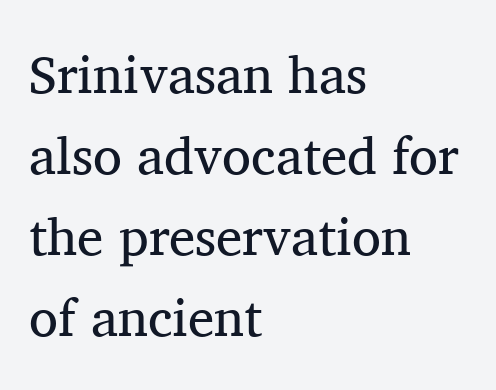
{"serif": "yes", "italic": "no", "bold": "no", "weight": "regular", "width": "normal", "stroke_contrast": "medium", "x_height": "medium", "monospaced": "no", "underline": "no", "align": "left", "line_spacing": "normal", "line_spacing_ratio": 1.53, "letter_spacing": "normal", "letter_spacing_em": 0.0, "glyph_px": 53}
